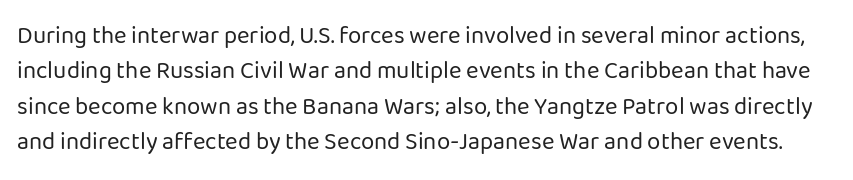
Q: Is the text bold? A: No.
Q: Is the text italic (slanted)? A: No, it is upright.
Q: Is the text underlined? A: No.
Q: Is the spacing between letters normal or unusually wide? A: Normal.
Q: Is the spacing between lines tight, normal or loose? A: Normal.
